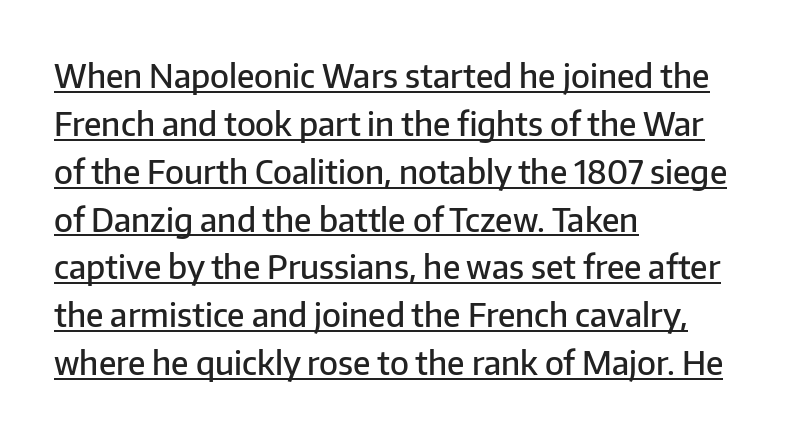
{"serif": "no", "italic": "no", "bold": "semi", "weight": "semibold", "width": "normal", "stroke_contrast": "low", "x_height": "medium", "monospaced": "no", "underline": "yes", "align": "left", "line_spacing": "normal", "line_spacing_ratio": 1.45, "letter_spacing": "normal", "letter_spacing_em": 0.0, "glyph_px": 33}
